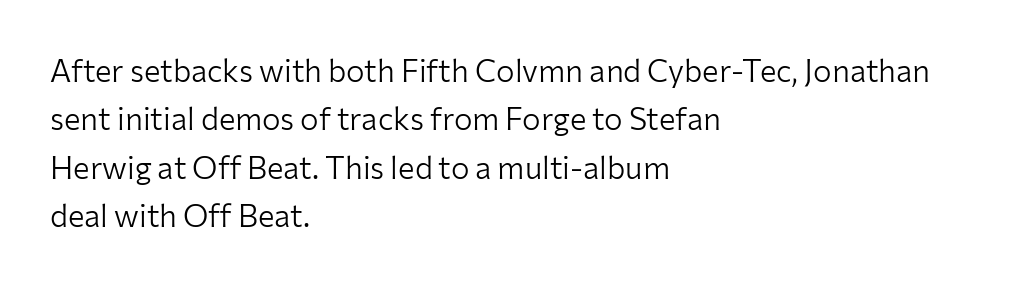
Q: Is the text bold? A: No.
Q: Is the text italic (slanted)? A: No, it is upright.
Q: Is the typeface a serif or a sans-serif typeface? A: Sans-serif.
Q: Is the text underlined? A: No.
Q: How is the paragraph aligned? A: Left-aligned.
Q: Is the spacing between letters normal or unusually wide? A: Normal.
Q: Is the spacing between lines tight, normal or loose? A: Normal.
Q: Width (condensed, normal, or wide)? A: Normal.
Q: Stroke contrast? A: Low.
Q: x-height? A: Medium.
Q: Monospaced? A: No.
